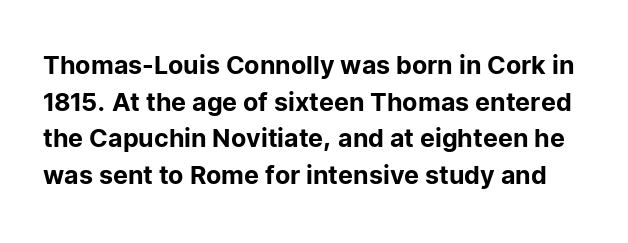
{"italic": "no", "underline": "no", "line_spacing": "normal", "line_spacing_ratio": 1.47, "letter_spacing": "normal", "letter_spacing_em": 0.0, "glyph_px": 25}
